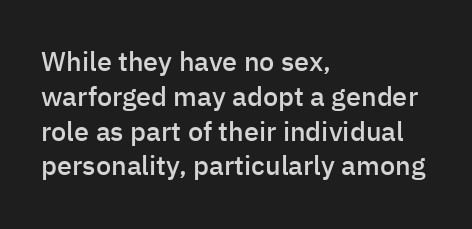
{"italic": "no", "bold": "semi", "underline": "no", "align": "left", "line_spacing": "normal", "line_spacing_ratio": 1.29, "letter_spacing": "normal", "letter_spacing_em": 0.0, "glyph_px": 27}
